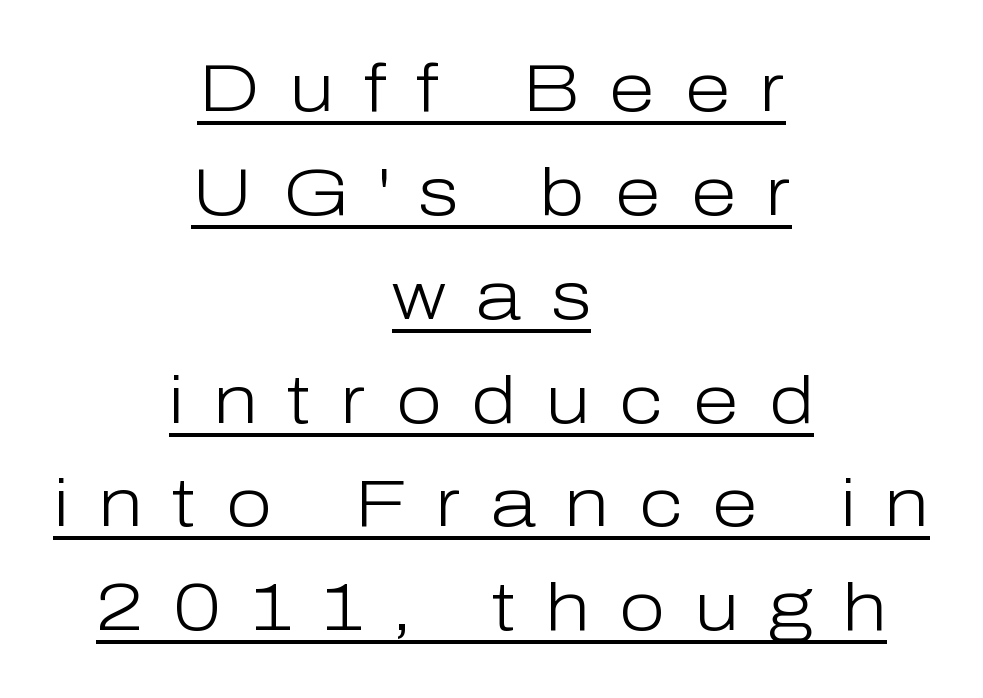
A typesetter would call this leading conventional body-copy spacing. In terms of letterform style, serifs are entirely absent. These lines have a slow, spaced-out rhythm from letter to letter. Looks like regular typesetting: each glyph gets only the width it needs.
